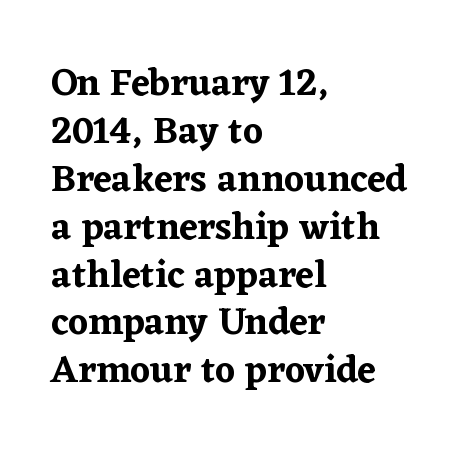
{"serif": "yes", "italic": "no", "width": "normal", "stroke_contrast": "low", "x_height": "medium", "monospaced": "no", "underline": "no", "align": "left", "line_spacing": "normal", "line_spacing_ratio": 1.26, "letter_spacing": "normal", "letter_spacing_em": 0.0, "glyph_px": 38}
